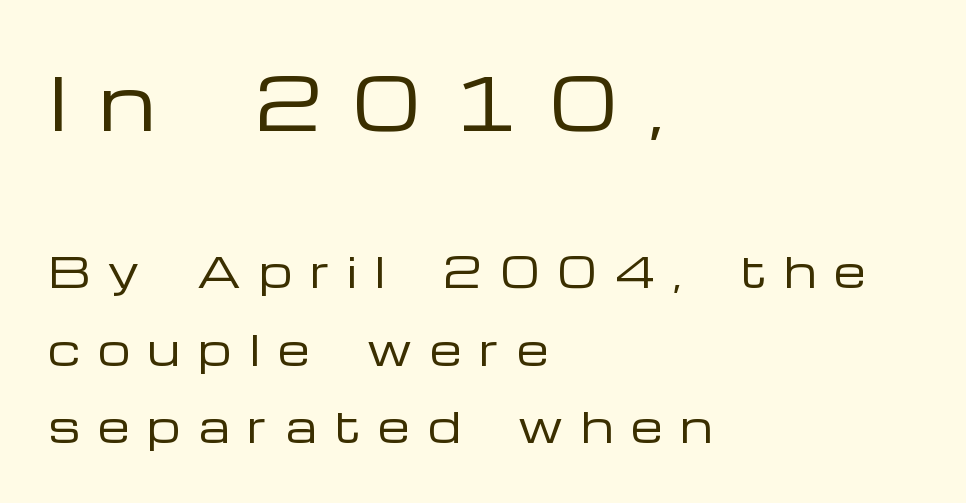
The typesetting does not lean heavy: it is not bold. These lines are rendered in a variable-pitch font. Quick note: not italic, upright. Only glyphs here, with clear space below each row. Each letter's strokes conclude bluntly, with no projecting serifs.
